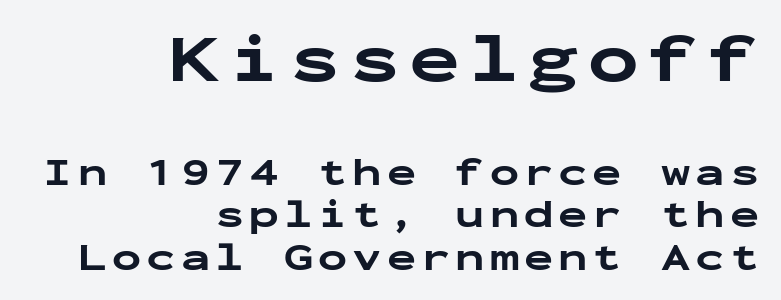
The image shows 68 px bold, wide sans-serif type, upright, monospaced; set right-aligned, tight line spacing (1.09x), not underlined; the first (top) block is 1.74x larger; low stroke contrast and a medium x-height.
